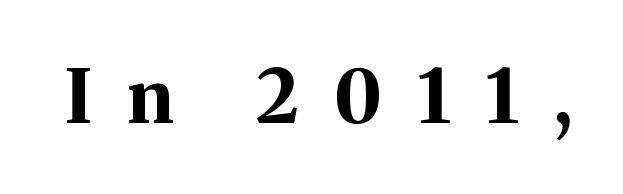
{"serif": "yes", "italic": "no", "bold": "yes", "weight": "bold", "width": "normal", "stroke_contrast": "medium", "x_height": "medium", "monospaced": "no", "underline": "no", "letter_spacing": "wide", "letter_spacing_em": 0.48, "glyph_px": 73}
